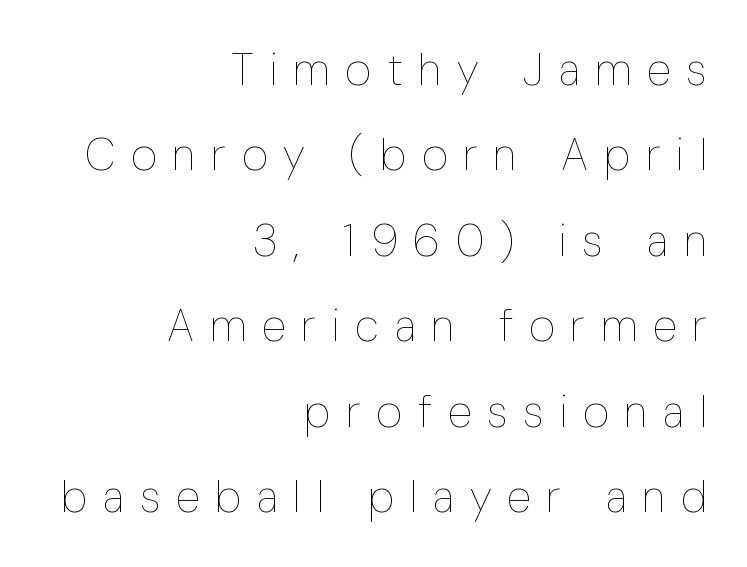
Glance below the letters and you will spot only blank space. Line spacing here is loose. The passage shown is typed in a proportional face where columns would drift. What stands out about the letter spacing? Its width — letters are far apart. Where is the straight margin? On the right. This is not heavy type; no bold has been used.
